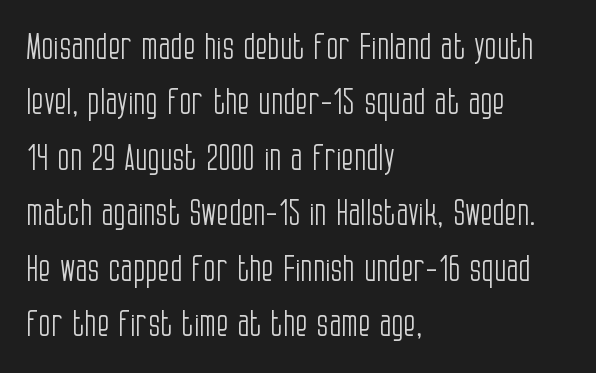
Q: Is the text bold? A: No.
Q: Is the text italic (slanted)? A: No, it is upright.
Q: Is the typeface a serif or a sans-serif typeface? A: Sans-serif.
Q: Is the text underlined? A: No.
Q: How is the paragraph aligned? A: Left-aligned.
Q: Is the spacing between letters normal or unusually wide? A: Normal.
Q: Is the spacing between lines tight, normal or loose? A: Normal.
Q: Width (condensed, normal, or wide)? A: Condensed.
Q: Stroke contrast? A: Low.
Q: x-height? A: Large.
Q: Monospaced? A: No.
